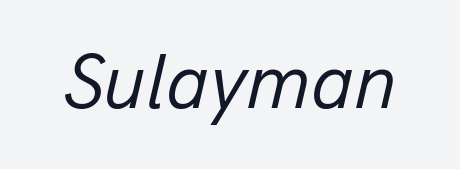
{"italic": "yes", "lean": "right", "slant_degrees": 13, "bold": "no", "weight": "regular", "width": "normal", "stroke_contrast": "low", "x_height": "medium", "monospaced": "no", "underline": "no", "letter_spacing": "normal", "letter_spacing_em": 0.0, "glyph_px": 78}
